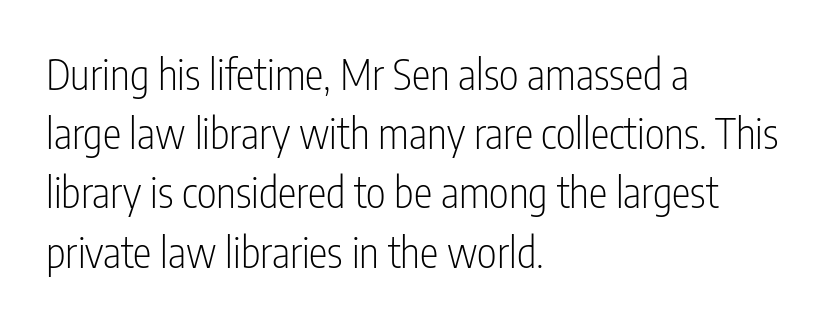
Weight class: somewhere from thin through regular. Spacing verdict: proportional, widths tailored to each character. Posture: upright roman. Compared with typical paragraphs, the rows here are spaced about the same. Each line starts at the same left margin while the right side varies. The gap between lines stays unmarked.
